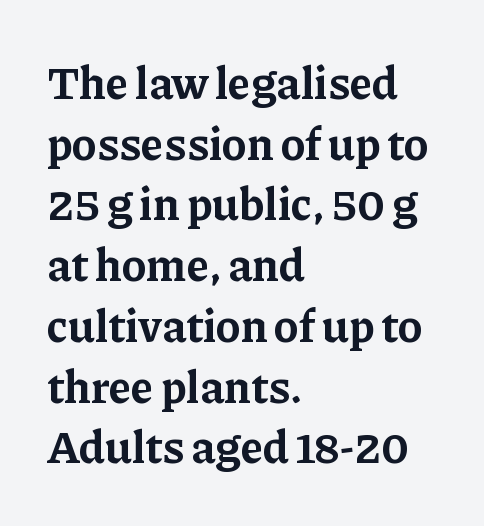
How heavy is the stroke? Heavy — this is a bold. When letters stand straight like this, we call the style roman or upright. Type style note: has serifs. This block has exactly the height ordinary leading produces. In CSS terms this would be text-align: left. You could not count columns in this text — the font is proportionally spaced.
